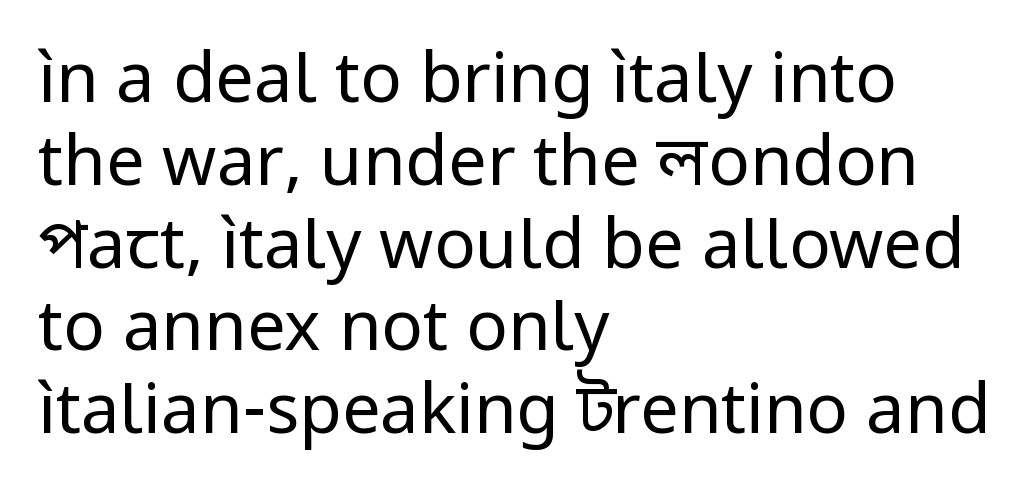
{"serif": "no", "italic": "no", "bold": "no", "weight": "regular", "width": "normal", "stroke_contrast": "low", "x_height": "medium", "monospaced": "no", "underline": "no", "align": "left", "line_spacing_ratio": 1.2, "letter_spacing": "normal", "letter_spacing_em": 0.0, "glyph_px": 69}
